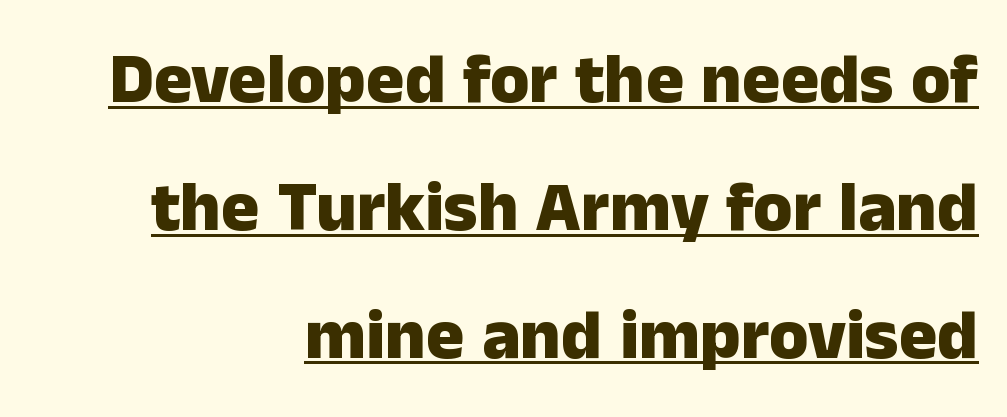
The passage shown is typeset with a sans-serif family. Horizontal alignment here is rightward, an uncommon choice for prose. This is the regular roman posture of the typeface. Is the letter spacing exaggerated? No — it looks like the ordinary default. Does the weight exceed regular? Yes, all the way to bold.
